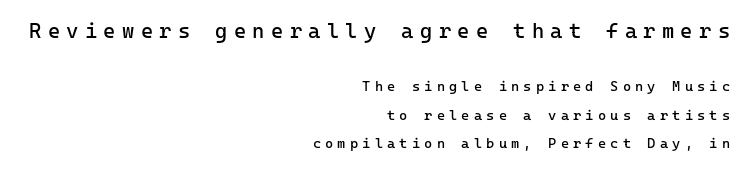
Does the leading feel generous? Absolutely, it's lavish. The lines are quadded right. This sample uses an upright cut, with every glyph sitting square on the baseline. Unmarked baselines from the first word to the last. Nothing heavy about these letters — not bold at all. This sample uses expanded letter spacing, leaving extra air between glyphs.
